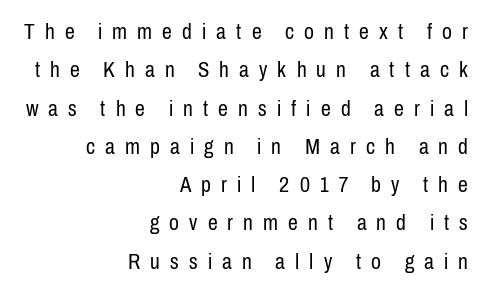
Notice how the passage keeps a crisp vertical edge on the right only. It's the straight-up-and-down kind of type. The glyphs are unaccompanied by any horizontal stroke below them. The strokes are not fattened; the text isn't bold. Students, note that the glyphs here are deliberately spaced far apart.
